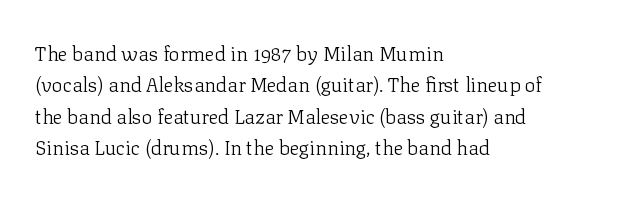
{"italic": "no", "bold": "no", "underline": "no", "align": "left", "line_spacing": "normal", "line_spacing_ratio": 1.57, "letter_spacing": "normal", "letter_spacing_em": 0.0, "glyph_px": 20}
